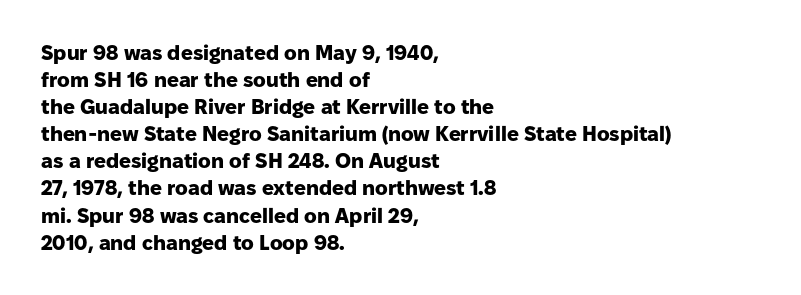
Q: Is the text bold? A: Yes.
Q: Is the text italic (slanted)? A: No, it is upright.
Q: Is the text underlined? A: No.
Q: How is the paragraph aligned? A: Left-aligned.
Q: Is the spacing between letters normal or unusually wide? A: Normal.
Q: Is the spacing between lines tight, normal or loose? A: Normal.
